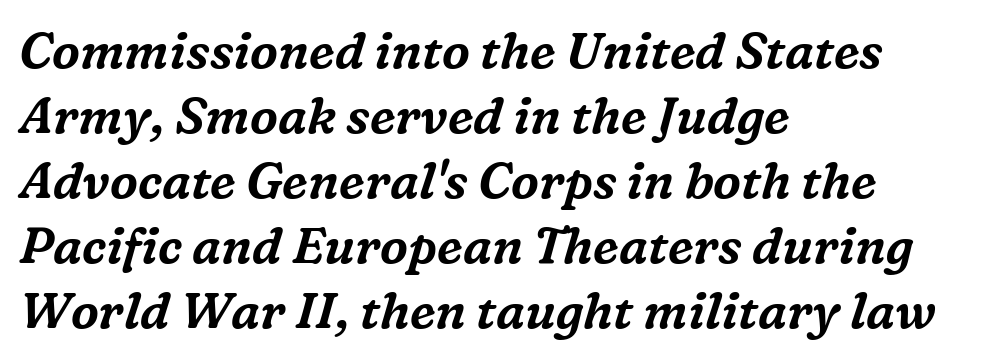
Observe the serifs anchoring each vertical stroke in this sample. Tracking value appears to be zero — textbook default spacing. Layout note: lines flush left. Looks like regular typesetting: each glyph gets only the width it needs.
